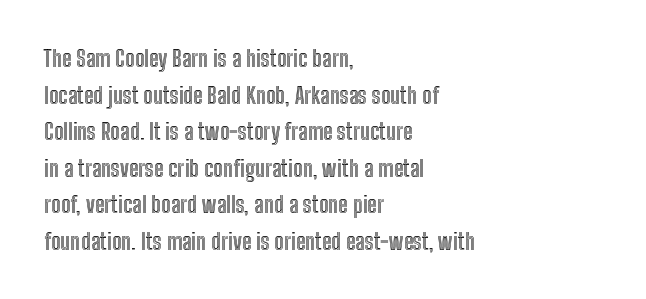
The image shows 23 px text type, upright; set left-aligned, normal line spacing (1.59x), normal letter spacing, not underlined.
